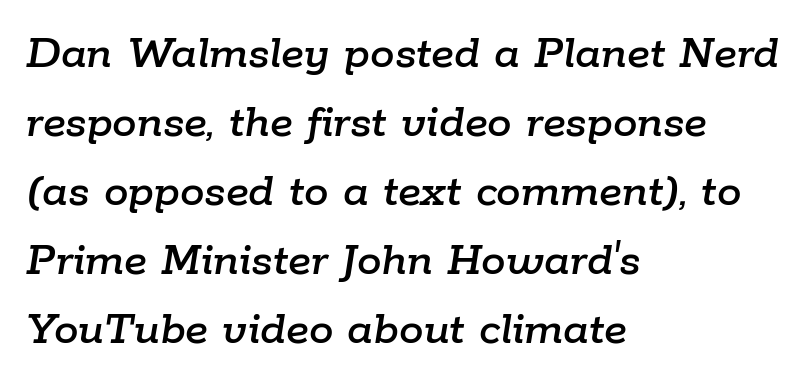
The image shows 49 px text type, italic (leaning right); set left-aligned, normal line spacing (1.41x), normal letter spacing, not underlined; low stroke contrast and a medium x-height.
